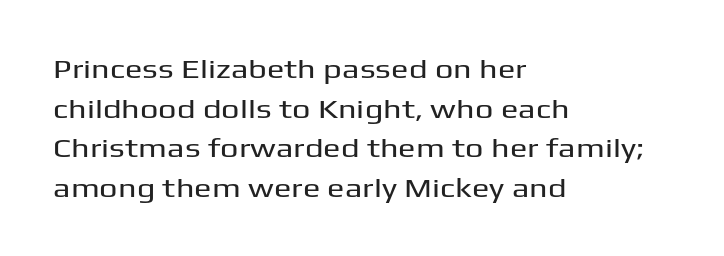
Interline gaps are of average width in this sample. The type sits square on the baseline with zero lean. Just letters on the line, the space beneath them empty. Students, note that the glyphs here touch the page at normal intervals. The rendering anchors every line to the left-hand side.
